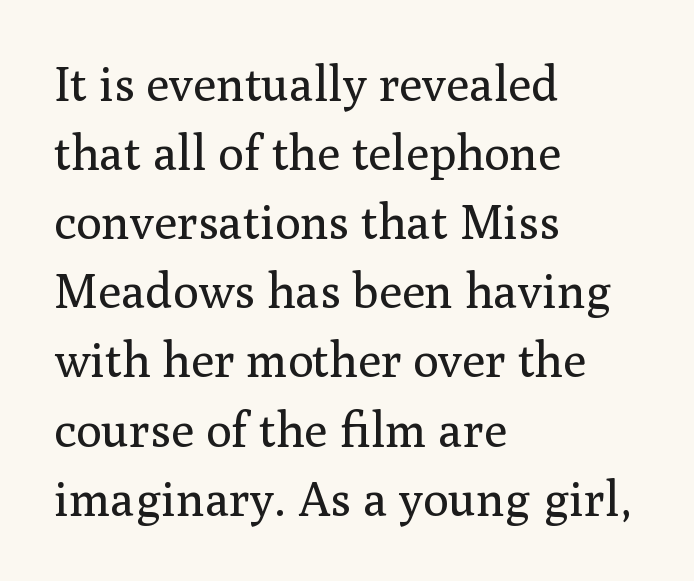
The image shows 48 px regular-weight serif type, upright; set left-aligned, normal line spacing (1.44x), normal letter spacing, not underlined; medium stroke contrast and a medium x-height.
